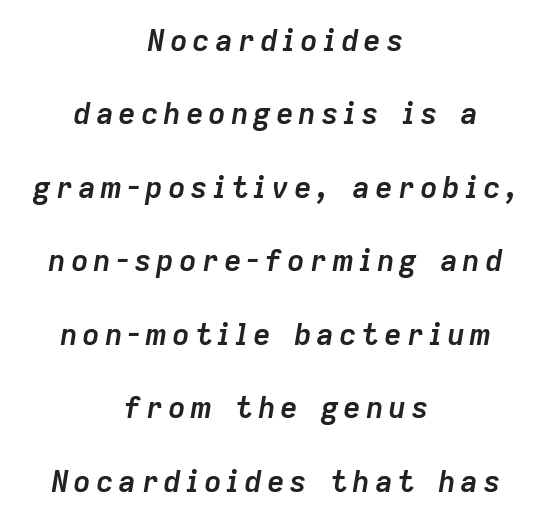
Q: Is the text bold? A: Yes.
Q: Is the text italic (slanted)? A: Yes, it leans right by about 9 degrees.
Q: Is the text underlined? A: No.
Q: How is the paragraph aligned? A: Centered.
Q: Is the spacing between lines tight, normal or loose? A: Loose.
Q: Width (condensed, normal, or wide)? A: Normal.
Q: Stroke contrast? A: Low.
Q: x-height? A: Medium.
Q: Monospaced? A: No.
